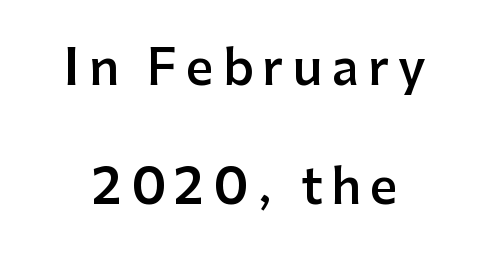
Posture: upright roman. No feet cap the strokes, marking this as sans-serif type. Does the leading feel generous? Absolutely, it's lavish. These words are printed semibold, heavier than regular yet not bold. Varying glyph widths throughout — classic text-font behaviour. Descenders hang freely into open space.
